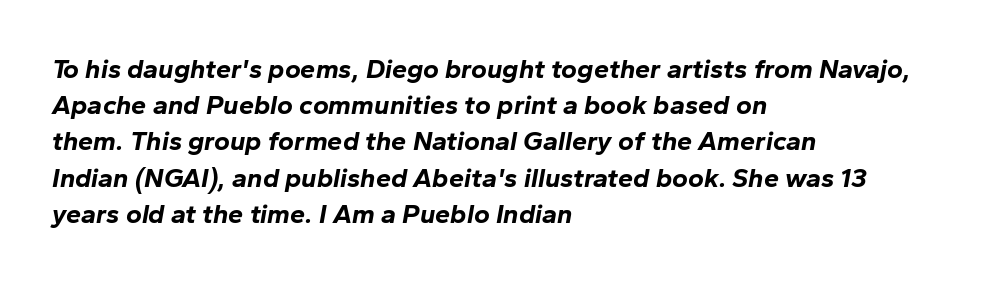
Q: Is the text bold? A: Yes.
Q: Is the text italic (slanted)? A: Yes, it leans right by about 10 degrees.
Q: Is the text underlined? A: No.
Q: How is the paragraph aligned? A: Left-aligned.
Q: Is the spacing between letters normal or unusually wide? A: Normal.
Q: Is the spacing between lines tight, normal or loose? A: Normal.
